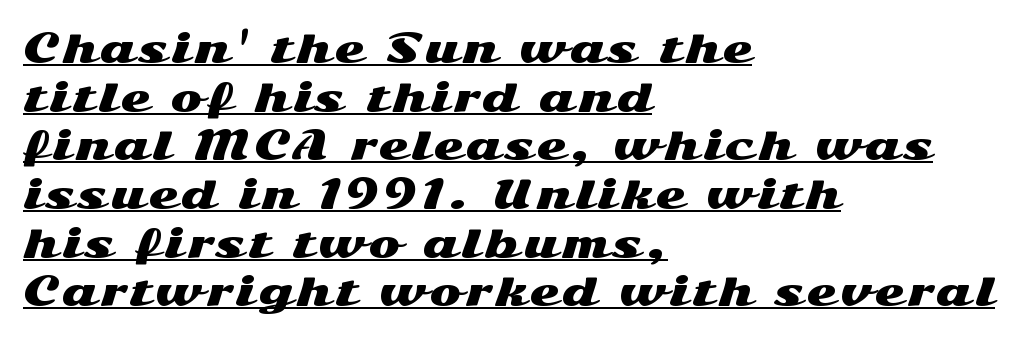
{"serif": "no", "width": "wide", "stroke_contrast": "medium", "x_height": "medium", "monospaced": "no", "underline": "yes", "align": "left", "line_spacing": "normal", "line_spacing_ratio": 1.28, "glyph_px": 38}
